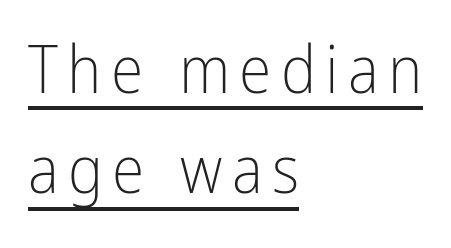
You could not count columns in this text — the font is proportionally spaced. Stem width sits at or under what a default text font uses. Style check: upright. Font category for this specimen: sans-serif.
